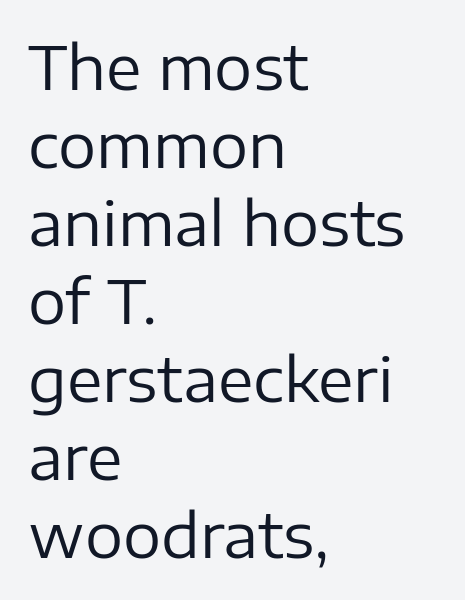
Nothing sits at the stroke ends, so this counts as sans-serif. If you drew a line through each stem, it would be perfectly vertical. Varying glyph widths throughout — classic text-font behaviour. The face looks like a standard text weight, possibly lighter. The gaps between neighbouring characters are ordinary and unremarkable.
